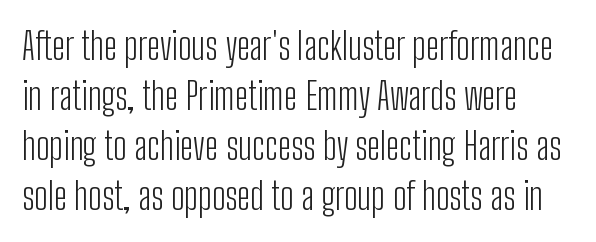
Q: Is the text bold? A: No.
Q: Is the text italic (slanted)? A: No, it is upright.
Q: Is the typeface a serif or a sans-serif typeface? A: Sans-serif.
Q: Is the text underlined? A: No.
Q: How is the paragraph aligned? A: Left-aligned.
Q: Is the spacing between letters normal or unusually wide? A: Normal.
Q: Is the spacing between lines tight, normal or loose? A: Normal.
Q: Width (condensed, normal, or wide)? A: Condensed.
Q: Stroke contrast? A: Low.
Q: x-height? A: Medium.
Q: Monospaced? A: No.
